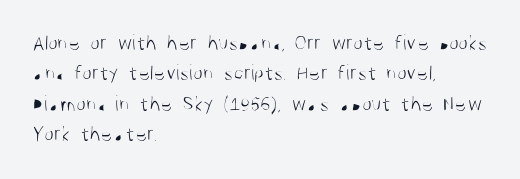
The image shows 22 px text type, upright; set left-aligned, normal line spacing (1.38x), normal letter spacing, not underlined.
